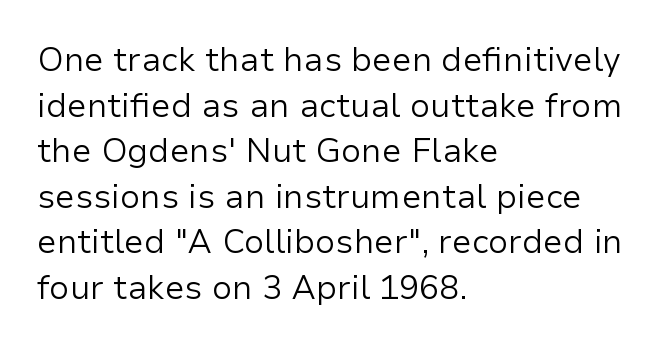
The image shows 33 px regular-weight sans-serif type, upright; set left-aligned, normal line spacing (1.38x), normal letter spacing, not underlined; low stroke contrast and a medium x-height.
